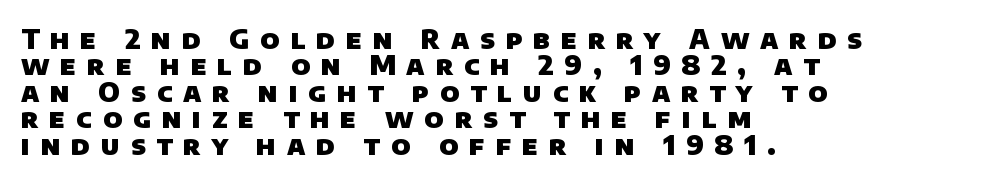
The image shows 27 px bold type; set left-aligned, tight line spacing (0.98x), unusually wide letter spacing (+0.4 em), not underlined.
